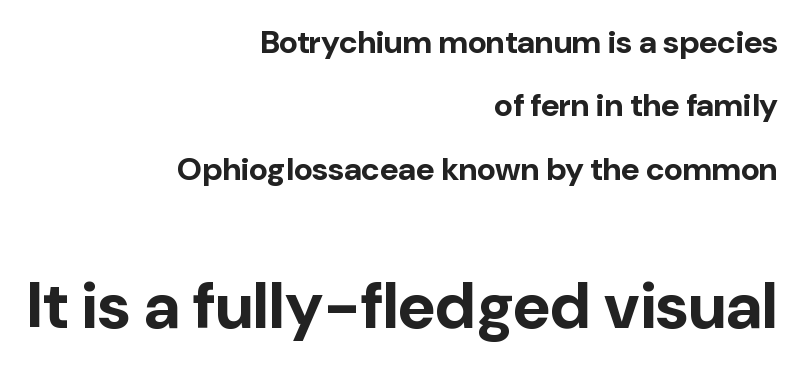
Glyph-to-glyph distance matches everyday printed text. Regarding serifs, this sample does without them. The emphasis by scale lands on block number two, below. The rendering uses natural spacing where letterforms have individual widths. If you drew a line through each stem, it would be perfectly vertical. A bare baseline throughout the passage.
